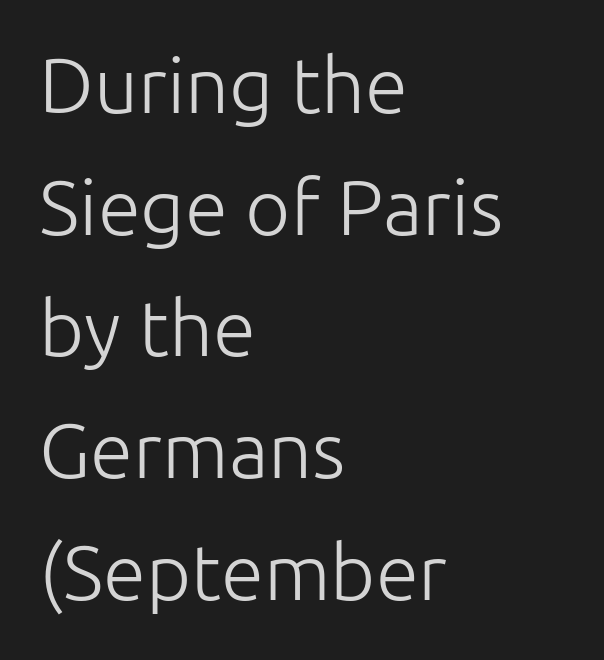
Q: Is the text bold? A: No.
Q: Is the text italic (slanted)? A: No, it is upright.
Q: Is the typeface a serif or a sans-serif typeface? A: Sans-serif.
Q: Is the text underlined? A: No.
Q: How is the paragraph aligned? A: Left-aligned.
Q: Is the spacing between letters normal or unusually wide? A: Normal.
Q: Is the spacing between lines tight, normal or loose? A: Normal.
Q: Width (condensed, normal, or wide)? A: Normal.
Q: Stroke contrast? A: Low.
Q: x-height? A: Medium.
Q: Monospaced? A: No.
